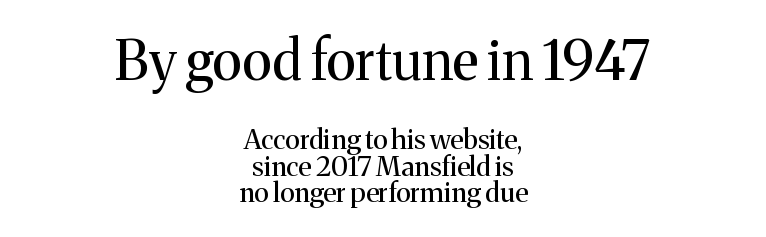
The image shows 54 px regular-weight serif type, upright; set centered, tight line spacing (0.98x), normal letter spacing, not underlined; the first (top) block is 2.0x larger; medium stroke contrast and a medium x-height.
